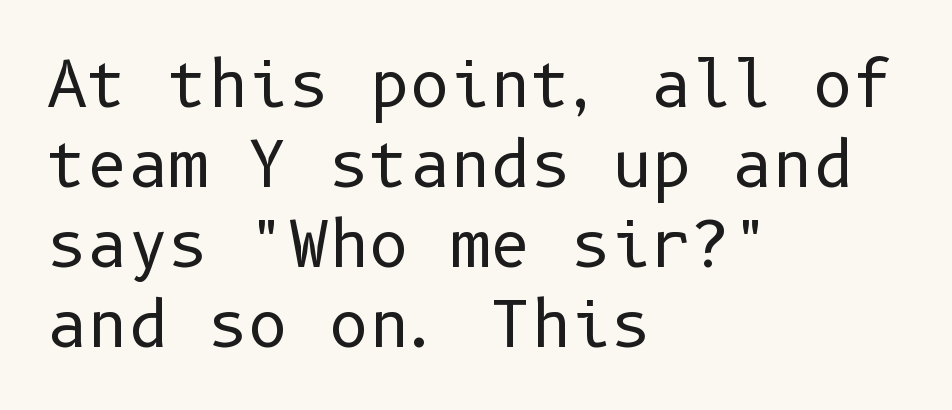
The image shows 62 px regular-weight sans-serif type, upright; set left-aligned, normal line spacing (1.29x), normal letter spacing, not underlined; low stroke contrast and a medium x-height.
